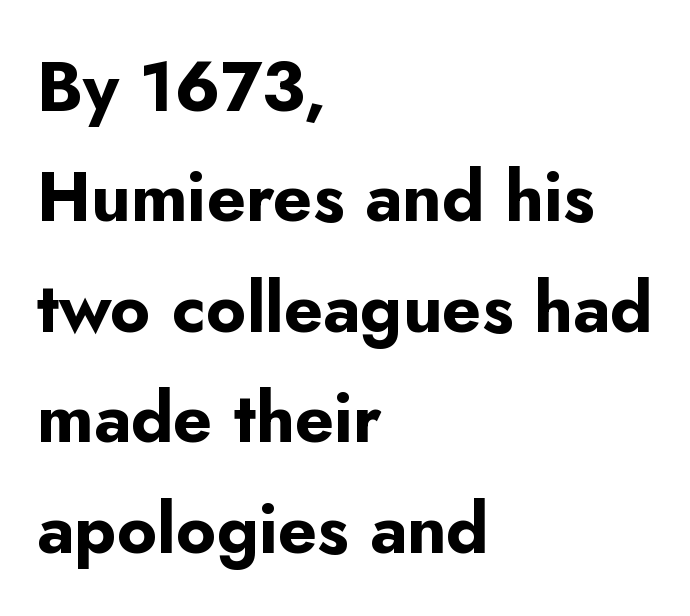
Each row of text sits above clean, open space. Casual observation: everything's shoved over to the left. Summary of weight: heavy, a full bold. Spacing between characters is what you'd get straight out of the box. This sample uses a sans-serif face. Honestly, the row spacing looks completely unremarkable.
